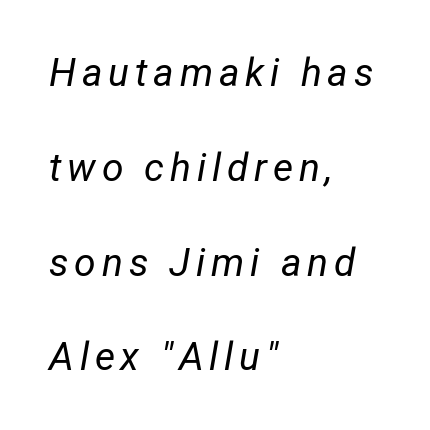
{"italic": "yes", "lean": "right", "slant_degrees": 12, "bold": "no", "weight": "regular", "width": "condensed", "stroke_contrast": "low", "x_height": "medium", "monospaced": "no", "underline": "no", "align": "left", "line_spacing": "loose", "line_spacing_ratio": 2.43, "glyph_px": 39}
